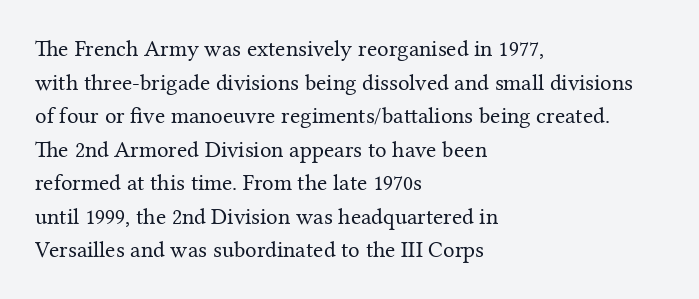
What stands out about the letter spacing? Nothing — it is the standard amount. Type without underlining. You can tell it's not italic because the verticals are truly vertical. Is there much room between lines? A standard amount, neither cramped nor airy.
